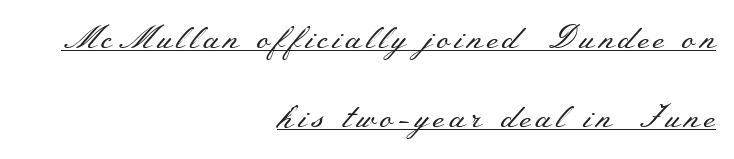
Alignment: flush right. A continuous stroke trails under the words, as in a hyperlink. Is this a sans? No — the strokes have serifs. The face looks like a standard text weight, possibly lighter.
